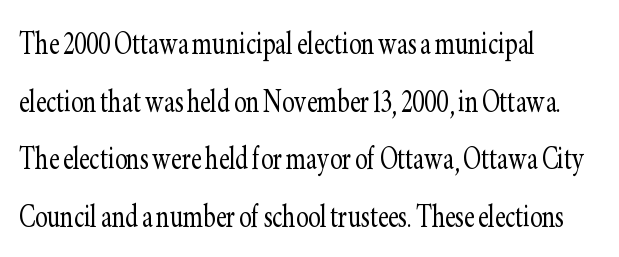
{"serif": "yes", "italic": "no", "bold": "no", "weight": "light", "width": "condensed", "stroke_contrast": "low", "x_height": "small", "monospaced": "no", "underline": "no", "align": "left", "line_spacing": "normal", "line_spacing_ratio": 1.56, "letter_spacing": "normal", "letter_spacing_em": 0.0, "glyph_px": 37}
